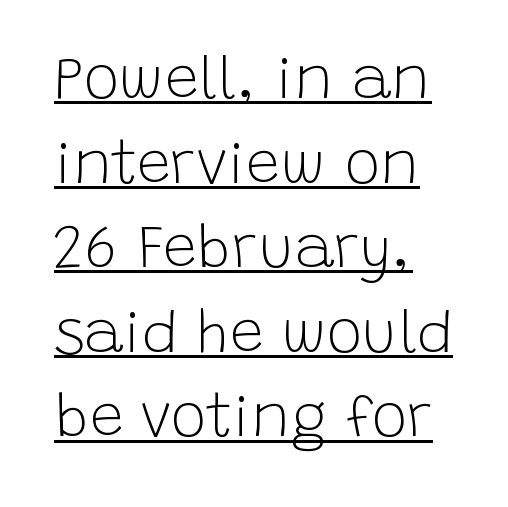
Q: Is the text bold? A: No.
Q: Is the text italic (slanted)? A: No, it is upright.
Q: Is the typeface a serif or a sans-serif typeface? A: Sans-serif.
Q: Is the text underlined? A: Yes.
Q: How is the paragraph aligned? A: Left-aligned.
Q: Is the spacing between letters normal or unusually wide? A: Normal.
Q: Is the spacing between lines tight, normal or loose? A: Normal.
Q: Width (condensed, normal, or wide)? A: Normal.
Q: Stroke contrast? A: Low.
Q: x-height? A: Large.
Q: Monospaced? A: No.
